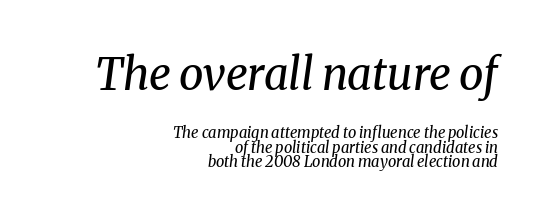
The image shows 44 px regular-weight serif type, italic (leaning right); set right-aligned, tight line spacing (0.96x), normal letter spacing, not underlined; the first (top) block is 2.93x larger; medium stroke contrast and a medium x-height.
